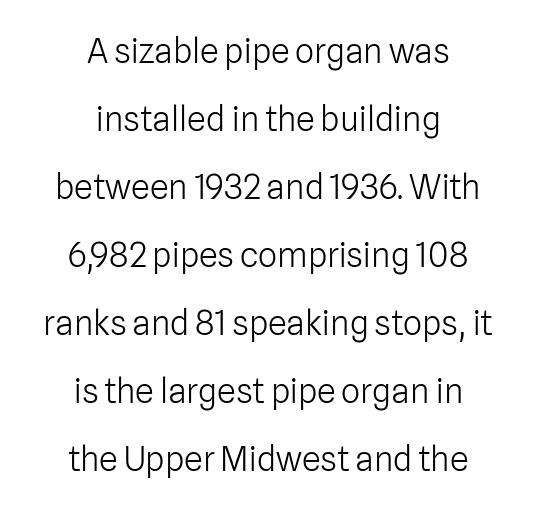
The image shows 34 px light sans-serif type, upright; set centered, loose line spacing (2.0x), normal letter spacing, not underlined; low stroke contrast and a medium x-height.
